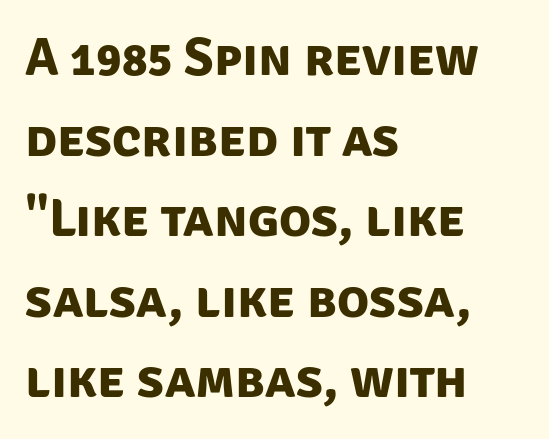
Leading: standard. Where is the straight margin? On the left. The baseline area is clear. This sample uses plain, unmodified letter spacing. Proportional: the letters do not fall into vertical columns.
